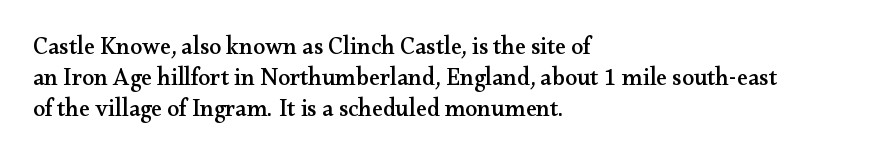
The image shows 24 px text type, upright; set left-aligned, normal line spacing (1.29x), normal letter spacing, not underlined.
